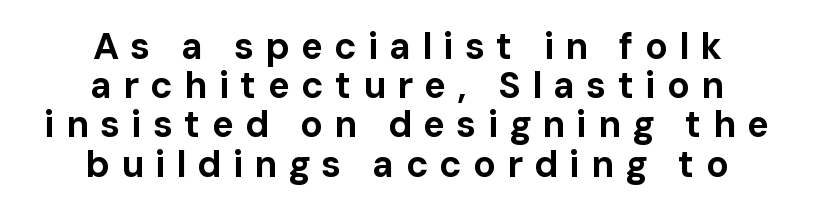
{"serif": "no", "italic": "no", "bold": "yes", "weight": "bold", "width": "normal", "stroke_contrast": "low", "x_height": "medium", "monospaced": "no", "underline": "no", "align": "center", "line_spacing": "tight", "line_spacing_ratio": 1.06, "letter_spacing": "wide", "letter_spacing_em": 0.3, "glyph_px": 37}
